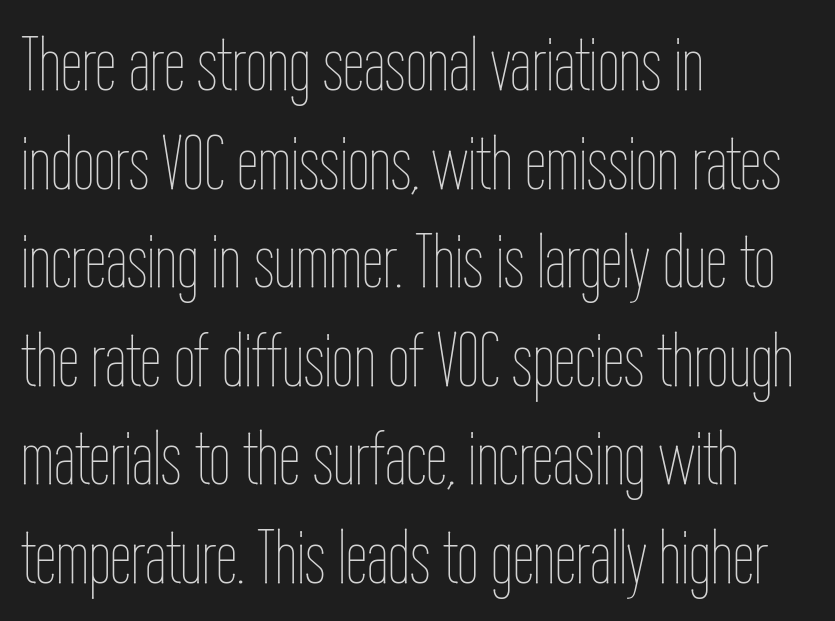
Compared with a centered layout, this one pins lines to the left instead. You could not count columns in this text — the font is proportionally spaced. Descenders hang freely into open space. Posture: straight, roman, zero tilt. Tracking here is standard; glyphs follow each other at the usual distance.
